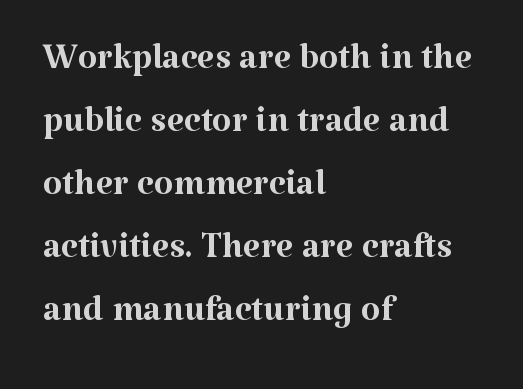
{"serif": "yes", "italic": "no", "bold": "no", "weight": "regular", "width": "normal", "stroke_contrast": "medium", "x_height": "medium", "monospaced": "no", "underline": "no", "align": "left", "line_spacing": "normal", "line_spacing_ratio": 1.26, "letter_spacing": "normal", "letter_spacing_em": 0.0, "glyph_px": 50}
